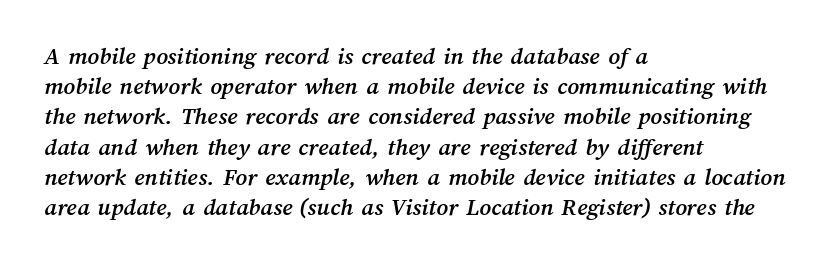
The image shows 25 px text type; set left-aligned, line spacing 1.21x, normal letter spacing, not underlined.
